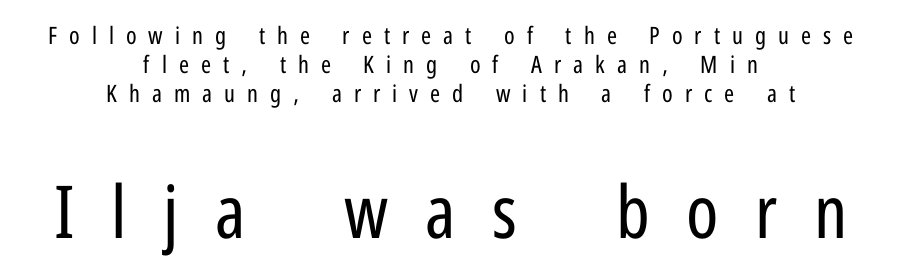
Typographically, this falls in the sans-serif category. Unlike italic type, these characters show no tilt at all. The letterforms sit at book weight or below. The second block has been scaled up relative to the first.
